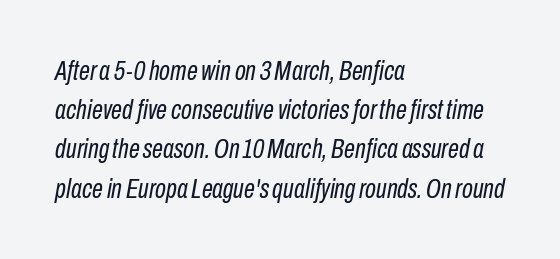
Any mark beneath the type? The region is blank. The rendering uses natural spacing where letterforms have individual widths. A typesetter would call this zero additional tracking. The text block is weighted toward the left margin, trailing off unevenly rightward. Italic? Definitely — the glyphs are oblique. The leading is moderate, giving the passage an even texture.
